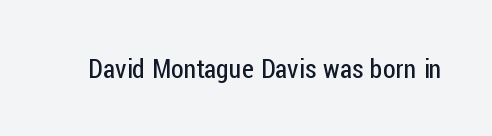
Q: Is the text bold? A: No.
Q: Is the text italic (slanted)? A: No, it is upright.
Q: Is the text underlined? A: No.
Q: Is the spacing between letters normal or unusually wide? A: Normal.
